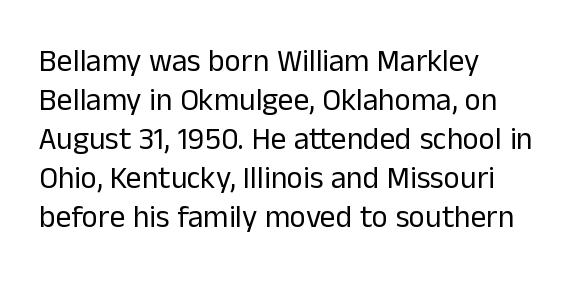
{"serif": "no", "italic": "no", "bold": "no", "weight": "regular", "width": "normal", "stroke_contrast": "low", "x_height": "medium", "monospaced": "no", "underline": "no", "align": "left", "line_spacing": "normal", "line_spacing_ratio": 1.26, "letter_spacing": "normal", "letter_spacing_em": 0.0, "glyph_px": 31}
